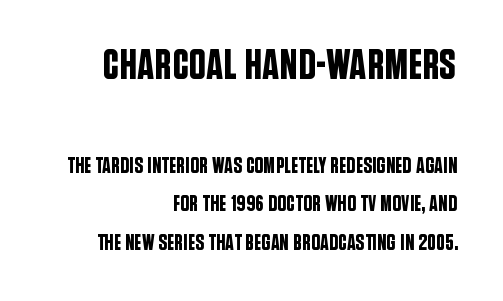
Q: Is the text italic (slanted)? A: No, it is upright.
Q: Is the typeface a serif or a sans-serif typeface? A: Sans-serif.
Q: Is the text underlined? A: No.
Q: How is the paragraph aligned? A: Right-aligned.
Q: Is the spacing between letters normal or unusually wide? A: Normal.
Q: Which block of text is set in a larger size, the first (top) or the second (bottom)? A: The first (top) one.
Q: Width (condensed, normal, or wide)? A: Condensed.
Q: Stroke contrast? A: Low.
Q: x-height? A: Large.
Q: Monospaced? A: No.
